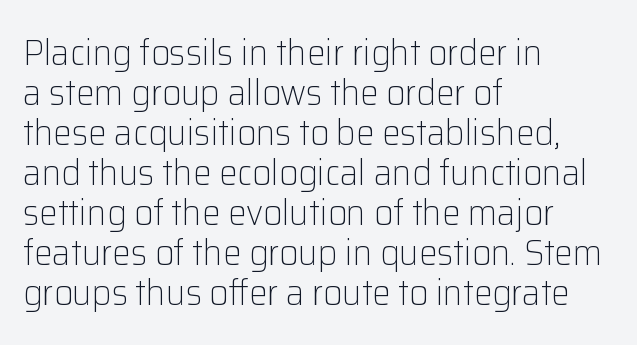
Q: Is the text bold? A: No.
Q: Is the text italic (slanted)? A: No, it is upright.
Q: Is the typeface a serif or a sans-serif typeface? A: Sans-serif.
Q: Is the text underlined? A: No.
Q: How is the paragraph aligned? A: Left-aligned.
Q: Is the spacing between letters normal or unusually wide? A: Normal.
Q: Is the spacing between lines tight, normal or loose? A: Tight.
Q: Width (condensed, normal, or wide)? A: Normal.
Q: Stroke contrast? A: Low.
Q: x-height? A: Medium.
Q: Monospaced? A: No.
